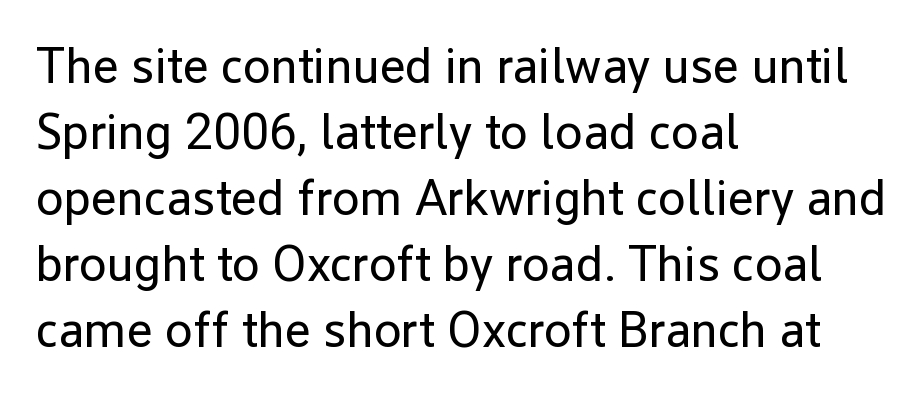
The image shows 50 px regular-weight sans-serif type, upright; set left-aligned, normal line spacing (1.32x), normal letter spacing, not underlined; low stroke contrast and a medium x-height.
